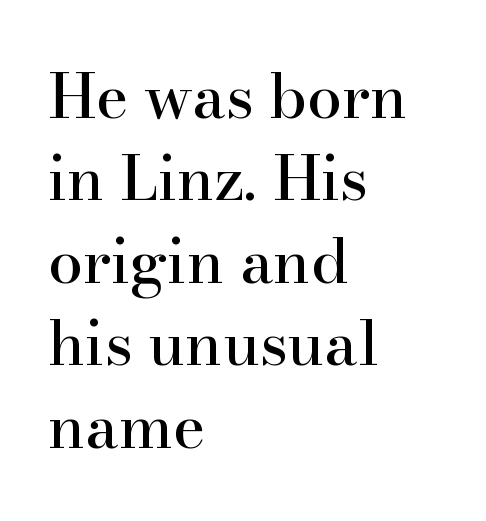
Words appear dense and cohesive because spacing is normal. Teacher's note: observe the even left margin — that is flush-left alignment. The specimen reads as upright at a glance. The passage shown is typed in a proportional face where columns would drift.
